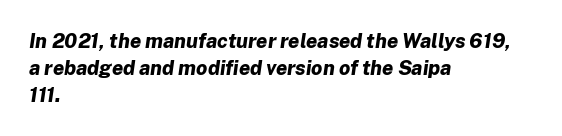
{"italic": "yes", "lean": "right", "slant_degrees": 8, "bold": "yes", "underline": "no", "align": "left", "line_spacing": "normal", "line_spacing_ratio": 1.34, "letter_spacing": "normal", "letter_spacing_em": 0.0, "glyph_px": 20}
